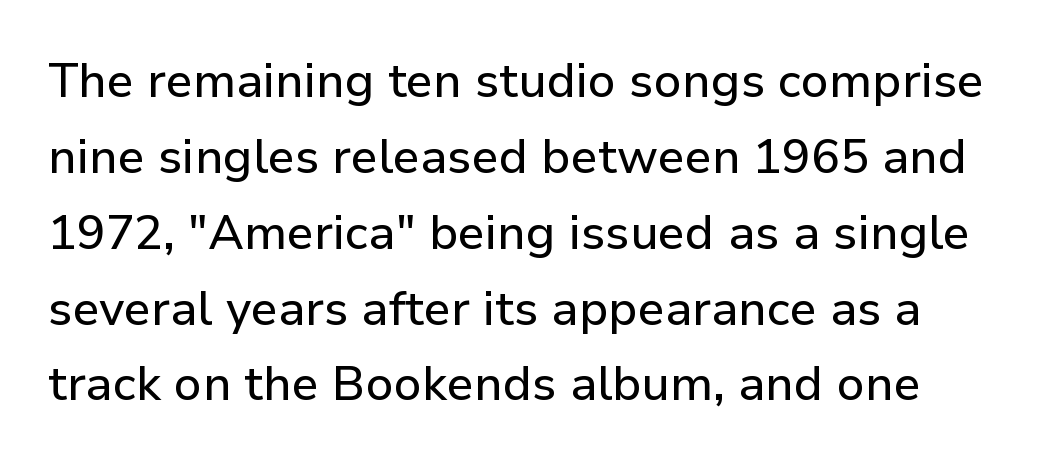
The image shows 48 px sans-serif type, upright; set normal line spacing (1.58x), normal letter spacing, not underlined; low stroke contrast and a medium x-height.
